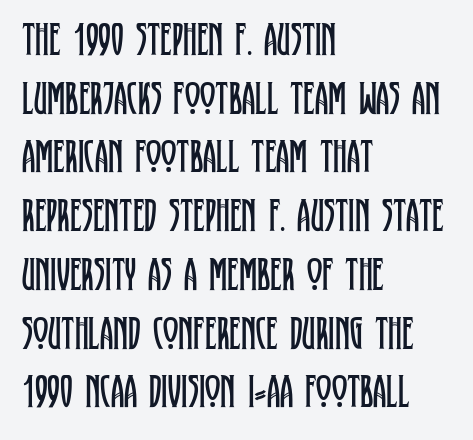
Q: Is the text bold? A: No.
Q: Is the text italic (slanted)? A: No, it is upright.
Q: Is the typeface a serif or a sans-serif typeface? A: Serif.
Q: Is the text underlined? A: No.
Q: How is the paragraph aligned? A: Left-aligned.
Q: Is the spacing between letters normal or unusually wide? A: Normal.
Q: Is the spacing between lines tight, normal or loose? A: Normal.
Q: Width (condensed, normal, or wide)? A: Condensed.
Q: Stroke contrast? A: Low.
Q: x-height? A: Large.
Q: Monospaced? A: No.
